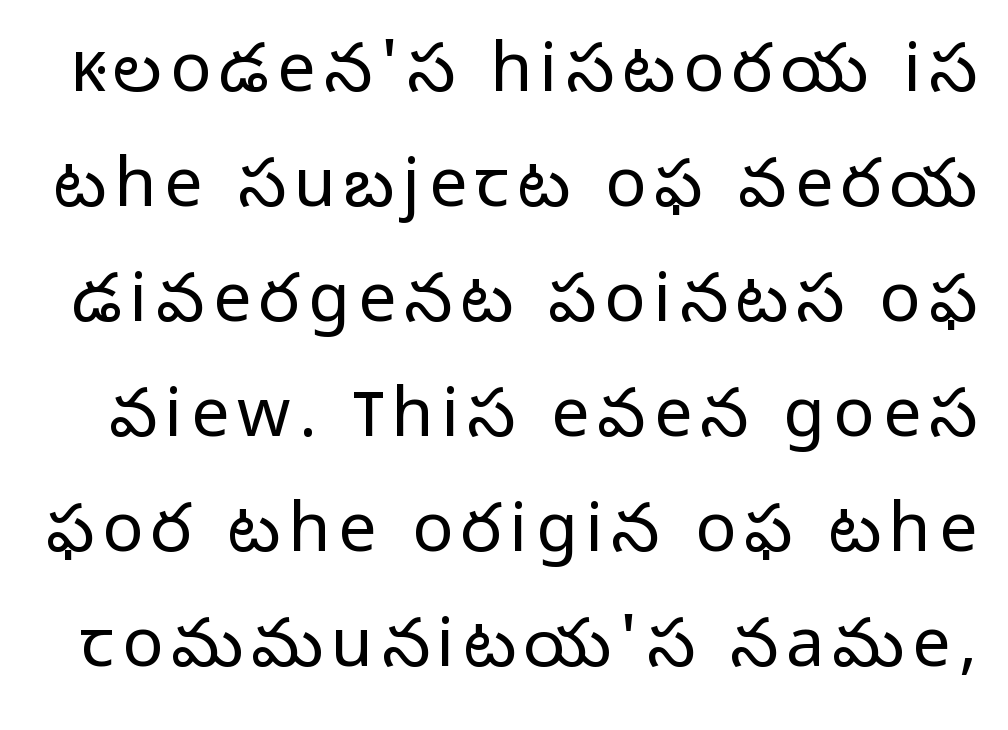
The image shows 68 px light sans-serif type, upright; set normal line spacing (1.69x), not underlined; low stroke contrast and a medium x-height.
